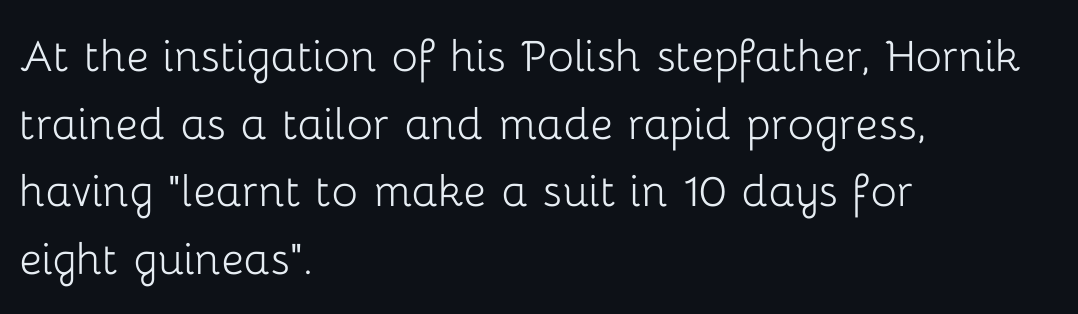
{"serif": "no", "italic": "no", "bold": "no", "weight": "light", "width": "normal", "stroke_contrast": "low", "x_height": "medium", "monospaced": "no", "underline": "no", "align": "left", "line_spacing_ratio": 1.23, "letter_spacing": "normal", "letter_spacing_em": 0.0, "glyph_px": 55}
